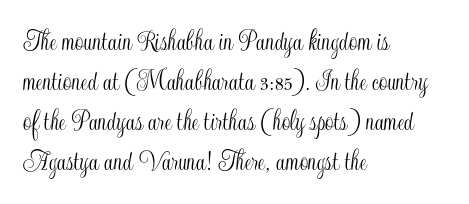
The image shows 30 px condensed type; set left-aligned, normal line spacing (1.33x), normal letter spacing, not underlined; a small x-height.
